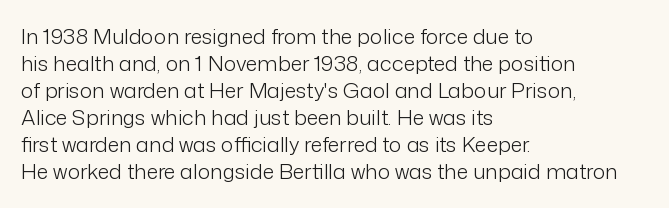
Q: Is the text bold? A: No.
Q: Is the text italic (slanted)? A: No, it is upright.
Q: Is the text underlined? A: No.
Q: How is the paragraph aligned? A: Left-aligned.
Q: Is the spacing between letters normal or unusually wide? A: Normal.
Q: Is the spacing between lines tight, normal or loose? A: Normal.
